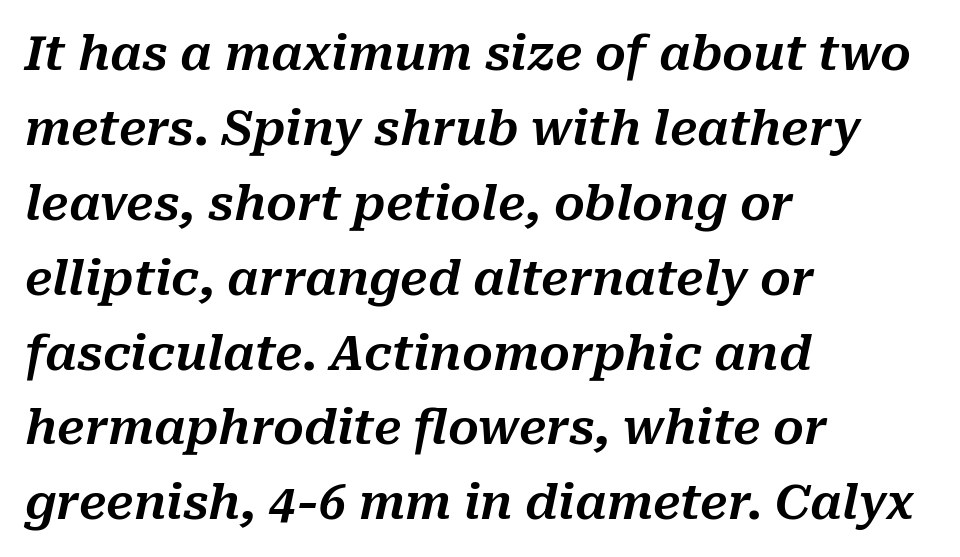
The image shows 48 px text type, italic (leaning right); set left-aligned, normal line spacing (1.56x), normal letter spacing, not underlined; medium stroke contrast and a medium x-height.
